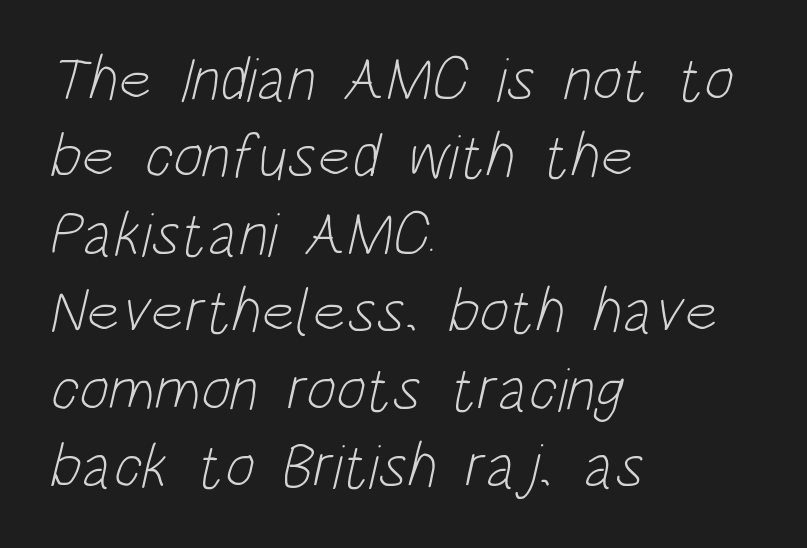
Each stroke keeps to a modest, everyday thickness or less. Where is the straight margin? On the left. The face used here is proportionally spaced, like ordinary book or web type. Short note: letters normally spaced. No feet cap the strokes, marking this as sans-serif type. The string is rendered with underlining switched off.
